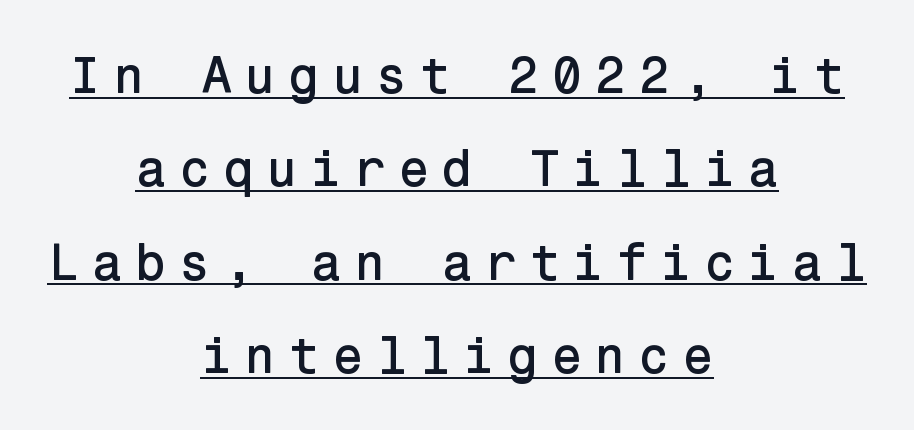
The image shows 51 px sans-serif type, upright; set centered, line spacing 1.83x, unusually wide letter spacing (+0.24 em), underlined; low stroke contrast and a medium x-height.
